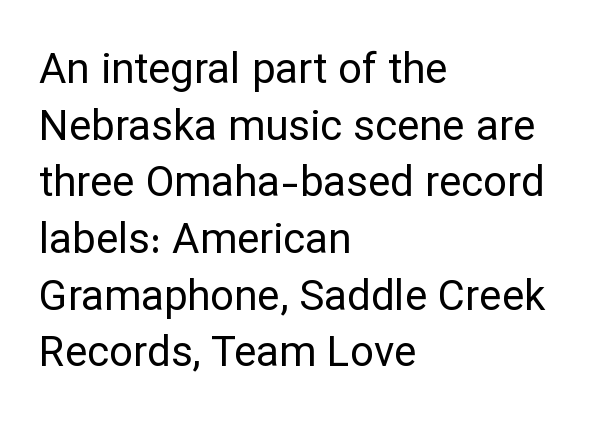
{"serif": "no", "italic": "no", "bold": "no", "weight": "regular", "width": "normal", "stroke_contrast": "low", "x_height": "medium", "monospaced": "no", "underline": "no", "align": "left", "line_spacing": "normal", "line_spacing_ratio": 1.35, "letter_spacing": "normal", "letter_spacing_em": 0.0, "glyph_px": 42}
